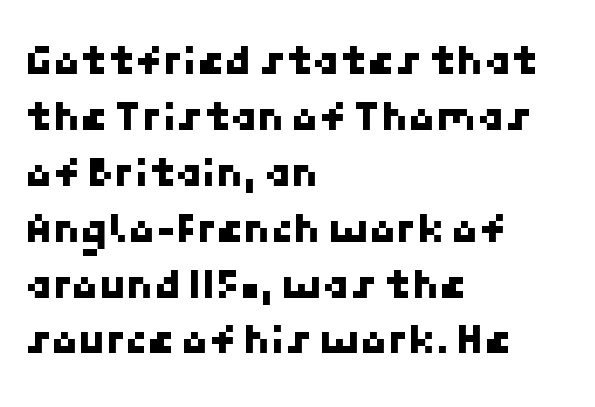
Q: Is the typeface a serif or a sans-serif typeface? A: Sans-serif.
Q: Is the text underlined? A: No.
Q: How is the paragraph aligned? A: Left-aligned.
Q: Is the spacing between letters normal or unusually wide? A: Normal.
Q: Is the spacing between lines tight, normal or loose? A: Normal.
Q: Width (condensed, normal, or wide)? A: Normal.
Q: Stroke contrast? A: Low.
Q: x-height? A: Medium.
